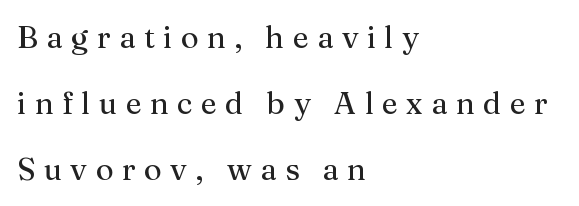
Compared with typical body copy, the letter spacing here is much looser. The paragraph shown leans on its left margin. The typeface chosen for these lines features serifs. These lines were composed using upright roman letters.
